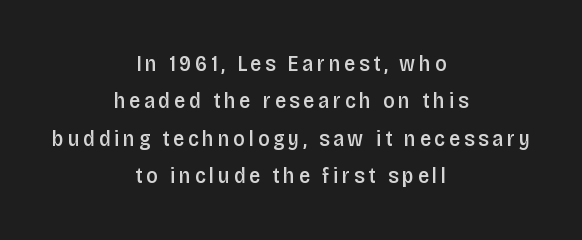
{"italic": "no", "bold": "semi", "underline": "no", "align": "center", "line_spacing": "normal", "line_spacing_ratio": 1.7, "glyph_px": 22}
